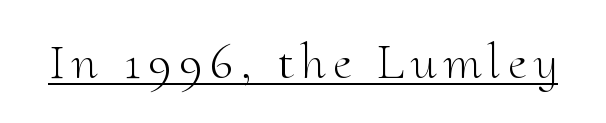
The image shows 51 px light serif type, upright; set underlined; medium stroke contrast and a small x-height.
